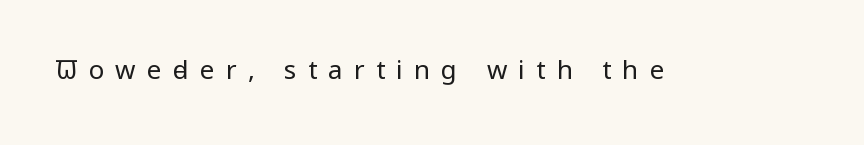
{"italic": "no", "bold": "no", "underline": "no", "letter_spacing": "wide", "letter_spacing_em": 0.43, "glyph_px": 26}
